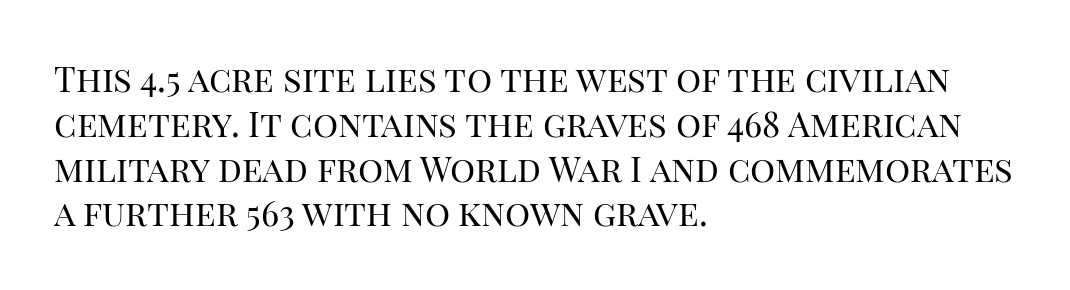
{"serif": "yes", "italic": "no", "bold": "no", "weight": "regular", "width": "normal", "stroke_contrast": "high", "x_height": "large", "monospaced": "no", "underline": "no", "align": "left", "line_spacing": "normal", "line_spacing_ratio": 1.28, "letter_spacing": "normal", "letter_spacing_em": 0.0, "glyph_px": 35}
